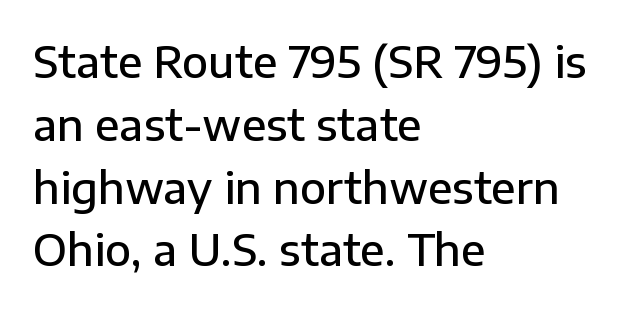
In terms of letterform style, serifs are entirely absent. Vertical spacing — default. The typesetting leans somewhat heavy: a semibold. Rendered with straight, roman letterforms. Glance below the letters and you will spot only blank space.
